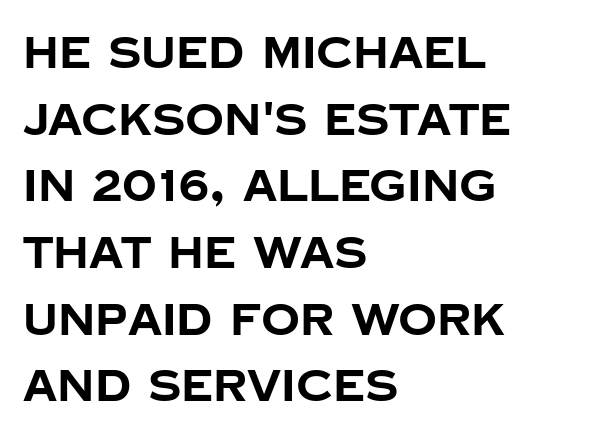
{"serif": "no", "italic": "no", "bold": "yes", "weight": "bold", "width": "normal", "stroke_contrast": "low", "x_height": "large", "monospaced": "no", "underline": "no", "align": "left", "line_spacing": "normal", "line_spacing_ratio": 1.55, "letter_spacing": "normal", "letter_spacing_em": 0.0, "glyph_px": 43}
